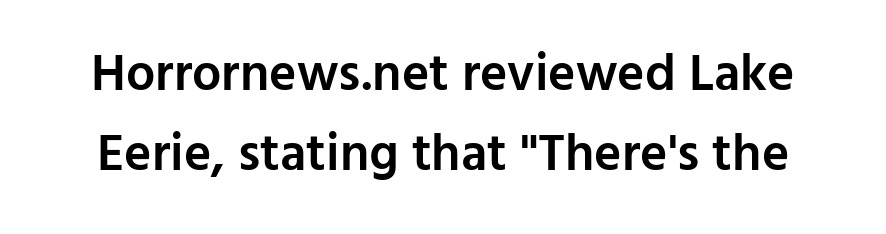
The image shows 52 px semibold sans-serif type, upright; set normal line spacing (1.53x), normal letter spacing, not underlined; low stroke contrast and a medium x-height.
